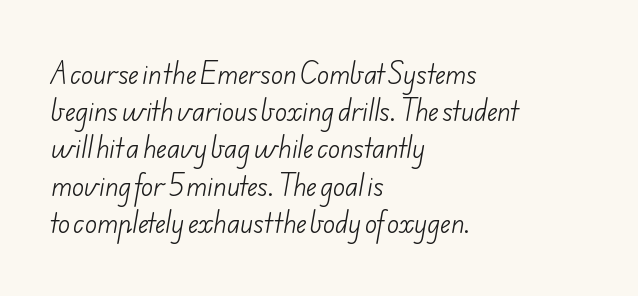
Lines of text with bare space underneath. Reading down the column, the eye jumps a familiar distance to each next line. Weight: not bold — regular or lighter. You could call the tracking neutral — neither tight nor loose. This sample is left-justified, so line endings fall wherever the words run out.
